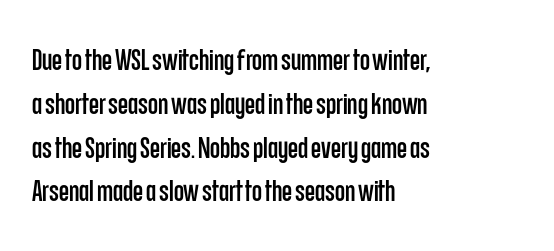
The image shows 29 px condensed sans-serif type, upright; set left-aligned, normal line spacing (1.51x), normal letter spacing, not underlined; low stroke contrast and a large x-height.
